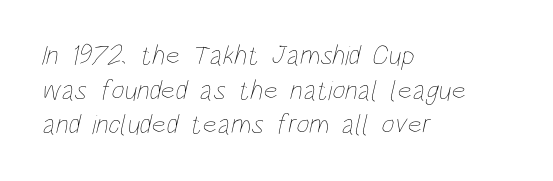
The image shows 28 px thin, condensed type; set left-aligned, line spacing 1.24x, normal letter spacing, not underlined; low stroke contrast and a large x-height.
